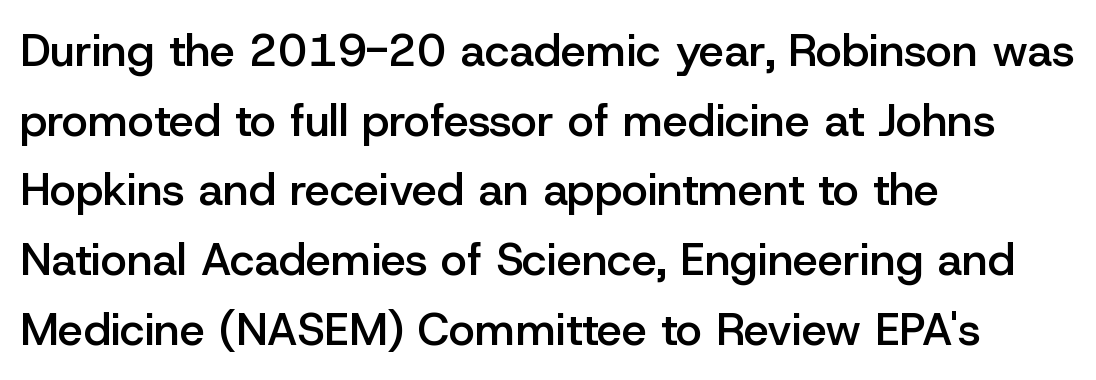
The image shows 45 px semibold sans-serif type, upright; set left-aligned, normal line spacing (1.55x), normal letter spacing, not underlined; low stroke contrast and a medium x-height.
